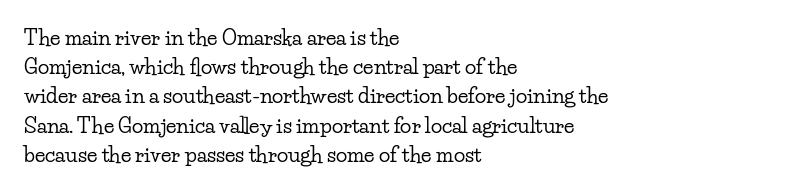
The image shows 21 px text type, upright; set left-aligned, normal line spacing (1.39x), normal letter spacing, not underlined.
